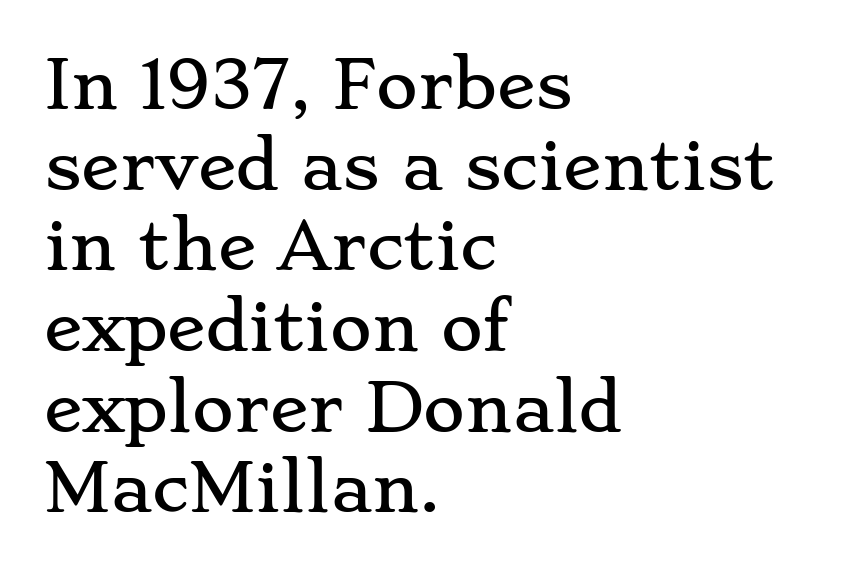
The image shows 64 px wide serif type, upright; set left-aligned, normal line spacing (1.26x), normal letter spacing, not underlined; low stroke contrast and a small x-height.
